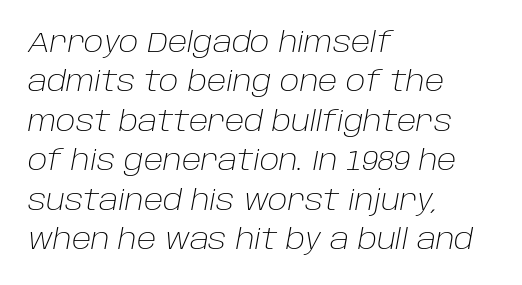
Casual observation: everything's shoved over to the left. Here the designer chose a conventional face with non-uniform glyph widths. Rendered with sloped, italic letterforms. The glyphs are unaccompanied by any horizontal stroke below them. Vertically, the passage feels balanced, rows spaced as you'd expect. Tracking here is standard; glyphs follow each other at the usual distance.
